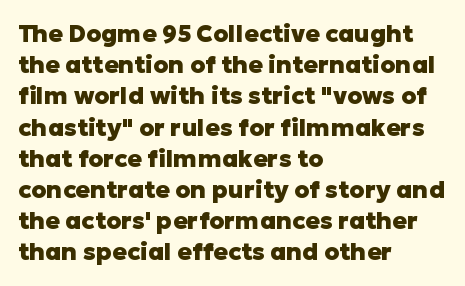
Every letter is thick-stroked: bold, no question. Line starts are locked; line ends wander. What's the leading like? Ordinary, nothing unusual. Glance below the letters and you will spot only blank space.
